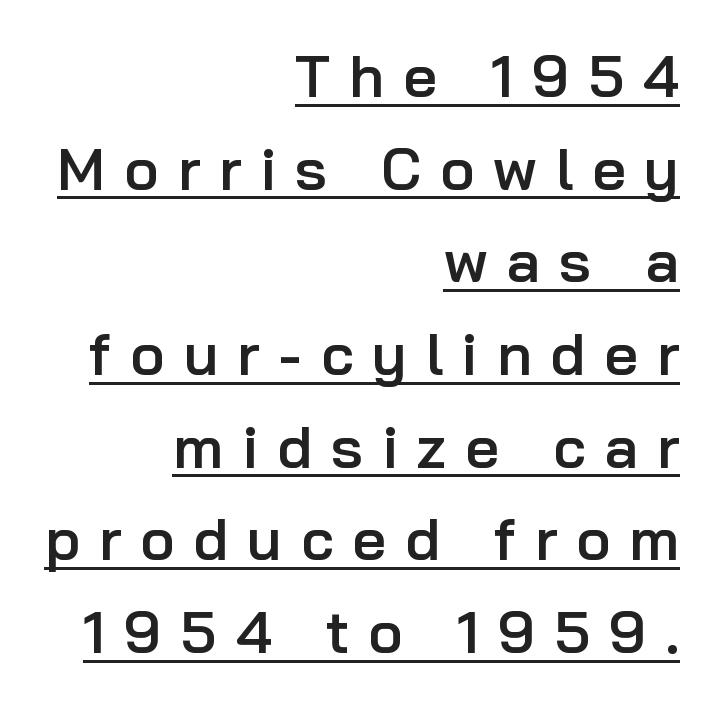
{"serif": "no", "italic": "no", "bold": "semi", "weight": "semibold", "width": "normal", "stroke_contrast": "low", "x_height": "medium", "monospaced": "no", "underline": "yes", "align": "right", "line_spacing": "normal", "line_spacing_ratio": 1.57, "letter_spacing": "wide", "letter_spacing_em": 0.32, "glyph_px": 59}
